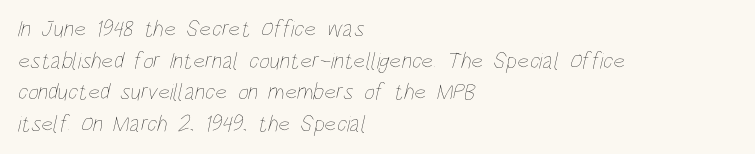
Q: Is the text bold? A: No.
Q: Is the text underlined? A: No.
Q: How is the paragraph aligned? A: Left-aligned.
Q: Is the spacing between letters normal or unusually wide? A: Normal.
Q: Is the spacing between lines tight, normal or loose? A: Normal.
